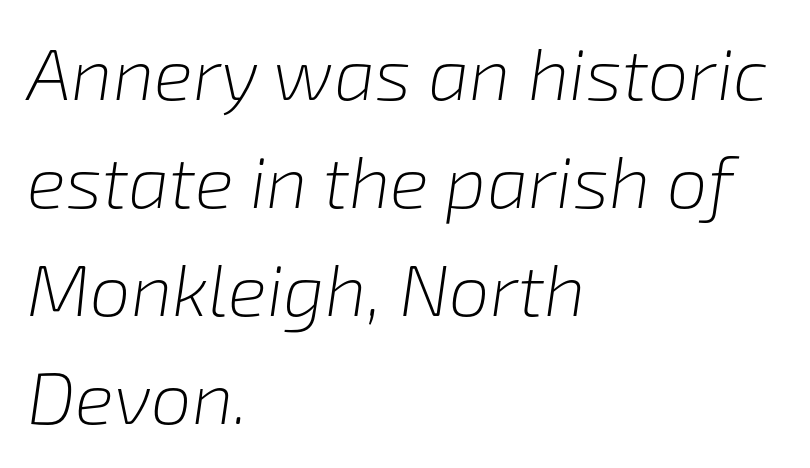
These lines are set flush left with a ragged right edge. Nobody touched the tracking dial on this one. On a weight scale, this lands at 450 or below. A typesetter would call this proportional, since set widths differ per character. Quick note: interline space is typical.
